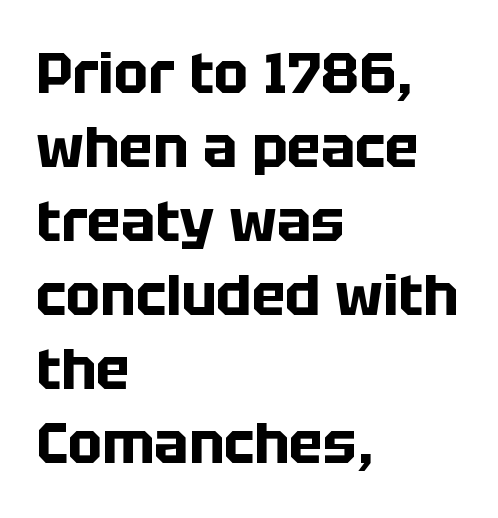
The area under the type is left untouched. The rendering uses natural spacing where letterforms have individual widths. It's the straight-up-and-down kind of type. Does the leading feel generous? No, just average.
